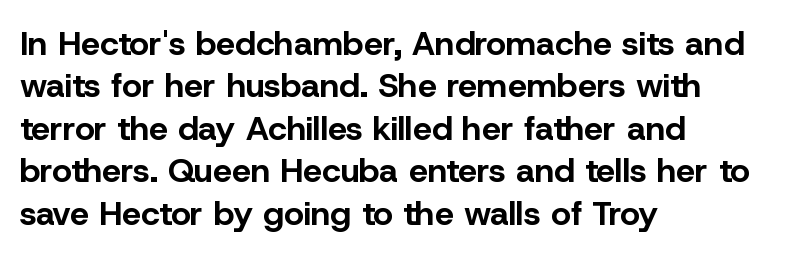
In terms of leading, this rendering sits right in the middle. Each line starts at the same left margin while the right side varies. This is the regular roman posture of the typeface. This is heavy type, rendered in bold. Unmarked baselines from the first word to the last.
